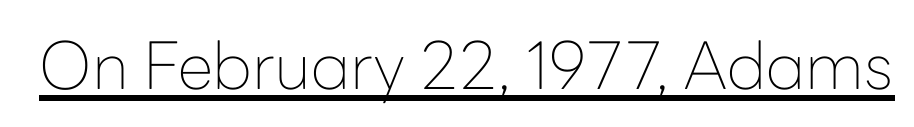
{"serif": "no", "italic": "no", "bold": "no", "weight": "thin", "width": "normal", "stroke_contrast": "low", "x_height": "medium", "monospaced": "no", "underline": "yes", "letter_spacing": "normal", "letter_spacing_em": 0.0, "glyph_px": 65}
